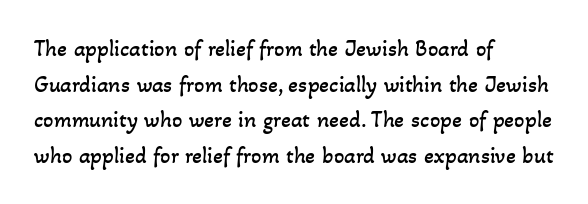
Which margin do the lines hug? The left one — the right edge is uneven. What stands out about the letter spacing? Nothing — it is the standard amount. One glance says typical: line gaps are just what's usual. Check under the words: just untouched page. Weight class: somewhere from thin through regular.
